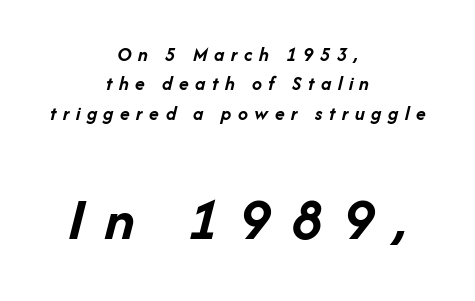
The image shows 61 px semibold type, italic (leaning right); set centered, normal line spacing (1.47x), unusually wide letter spacing (+0.33 em), not underlined; the second (bottom) block is 3.05x larger; low stroke contrast and a medium x-height.
